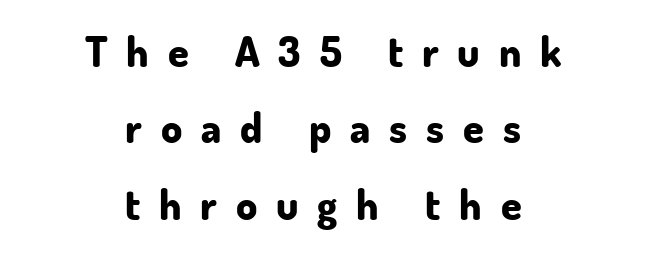
Q: Is the text bold? A: Yes.
Q: Is the text italic (slanted)? A: No, it is upright.
Q: Is the typeface a serif or a sans-serif typeface? A: Sans-serif.
Q: Is the text underlined? A: No.
Q: How is the paragraph aligned? A: Centered.
Q: Is the spacing between letters normal or unusually wide? A: Unusually wide.
Q: Width (condensed, normal, or wide)? A: Normal.
Q: Stroke contrast? A: Low.
Q: x-height? A: Small.
Q: Monospaced? A: No.
